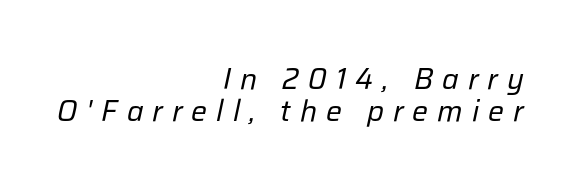
Q: Is the text bold? A: No.
Q: Is the text italic (slanted)? A: Yes, it leans right by about 12 degrees.
Q: Is the text underlined? A: No.
Q: How is the paragraph aligned? A: Right-aligned.
Q: Is the spacing between letters normal or unusually wide? A: Unusually wide.
Q: Is the spacing between lines tight, normal or loose? A: Tight.
Q: Width (condensed, normal, or wide)? A: Normal.
Q: Stroke contrast? A: Low.
Q: x-height? A: Medium.
Q: Monospaced? A: No.
